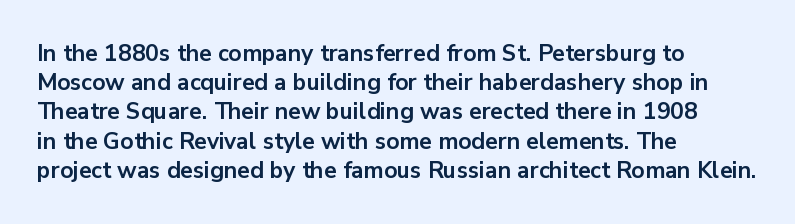
Q: Is the text bold? A: Yes.
Q: Is the text italic (slanted)? A: No, it is upright.
Q: Is the text underlined? A: No.
Q: How is the paragraph aligned? A: Left-aligned.
Q: Is the spacing between letters normal or unusually wide? A: Normal.
Q: Is the spacing between lines tight, normal or loose? A: Normal.
